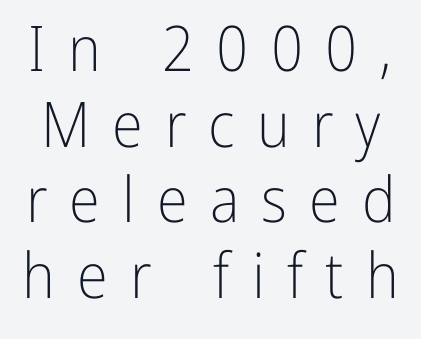
The image shows 63 px light, condensed sans-serif type, upright; set line spacing 1.2x, unusually wide letter spacing (+0.35 em), not underlined; low stroke contrast and a medium x-height.
